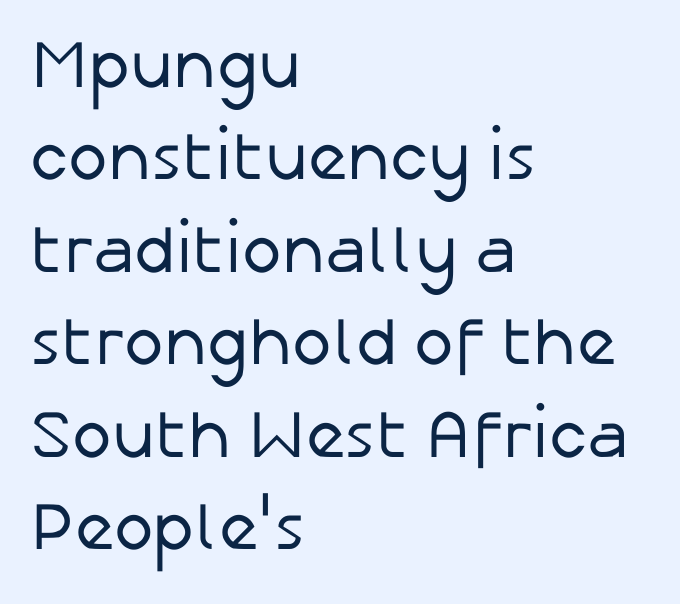
{"serif": "no", "italic": "no", "bold": "no", "weight": "regular", "width": "normal", "stroke_contrast": "low", "x_height": "medium", "monospaced": "no", "underline": "no", "align": "left", "line_spacing": "normal", "line_spacing_ratio": 1.38, "letter_spacing": "normal", "letter_spacing_em": 0.0, "glyph_px": 67}
